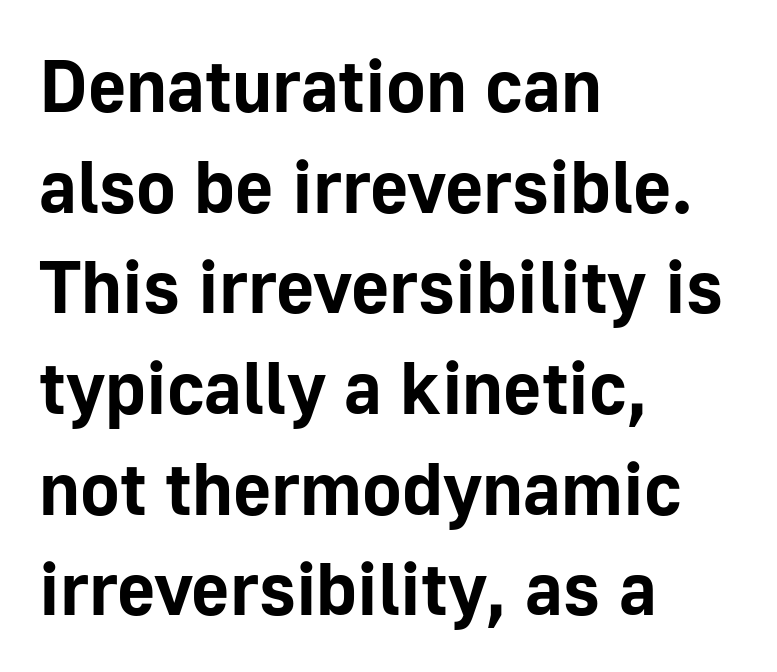
Q: Is the text bold? A: Yes.
Q: Is the text italic (slanted)? A: No, it is upright.
Q: Is the typeface a serif or a sans-serif typeface? A: Sans-serif.
Q: Is the text underlined? A: No.
Q: How is the paragraph aligned? A: Left-aligned.
Q: Is the spacing between letters normal or unusually wide? A: Normal.
Q: Is the spacing between lines tight, normal or loose? A: Normal.
Q: Width (condensed, normal, or wide)? A: Normal.
Q: Stroke contrast? A: Low.
Q: x-height? A: Medium.
Q: Monospaced? A: No.
